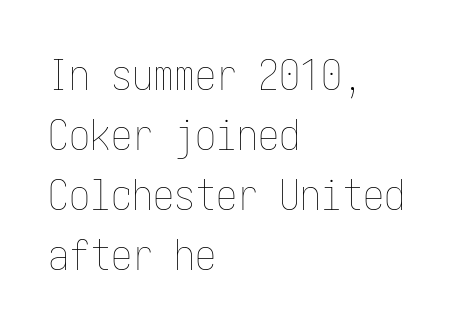
Reading down the block, your eye returns to a fixed left position each line. Do the letters lean? They stand straight. Check the space under the baseline: it is left empty. Vertical spacing — default. The type is set solid horizontally, with unmodified tracking.
